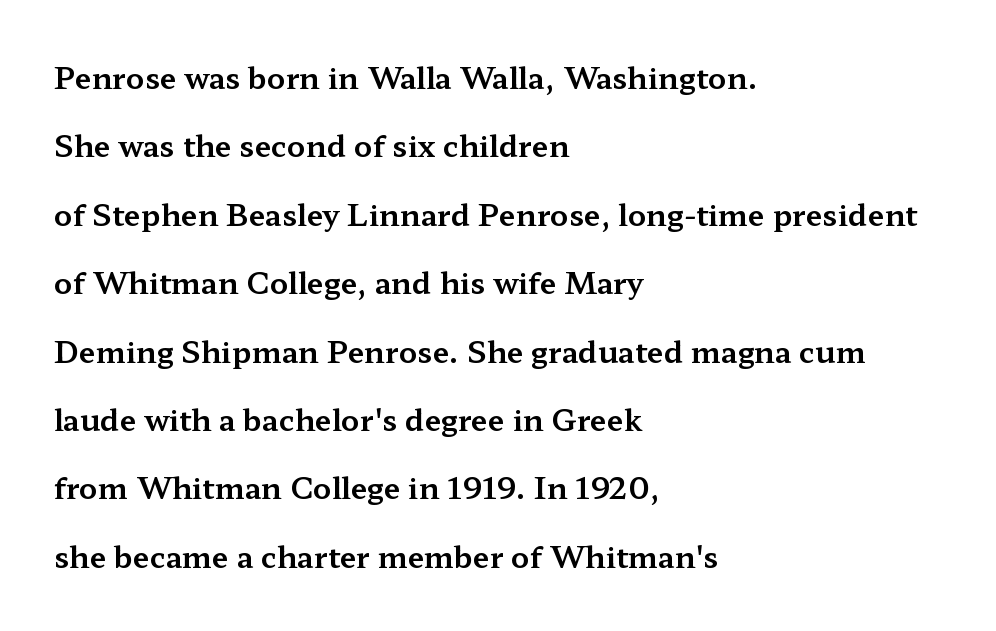
{"serif": "yes", "italic": "no", "width": "wide", "stroke_contrast": "medium", "x_height": "medium", "monospaced": "no", "underline": "no", "align": "left", "line_spacing": "loose", "line_spacing_ratio": 2.28, "letter_spacing": "normal", "letter_spacing_em": 0.0, "glyph_px": 30}
